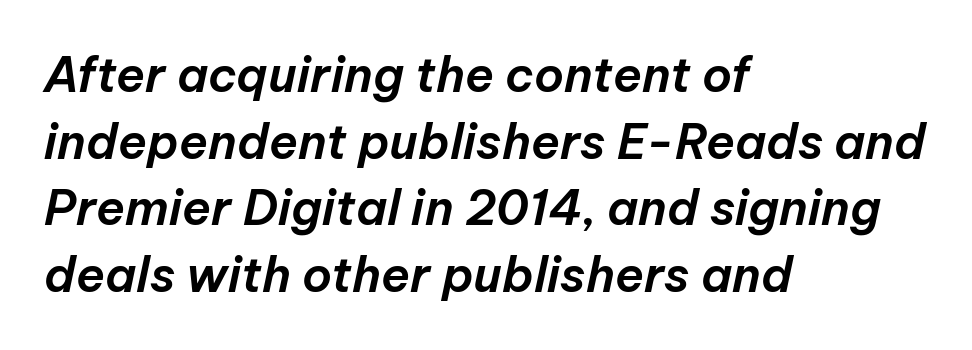
Q: Is the text italic (slanted)? A: Yes, it leans right by about 12 degrees.
Q: Is the text underlined? A: No.
Q: How is the paragraph aligned? A: Left-aligned.
Q: Is the spacing between letters normal or unusually wide? A: Normal.
Q: Is the spacing between lines tight, normal or loose? A: Normal.
Q: Width (condensed, normal, or wide)? A: Normal.
Q: Stroke contrast? A: Low.
Q: x-height? A: Medium.
Q: Monospaced? A: No.
